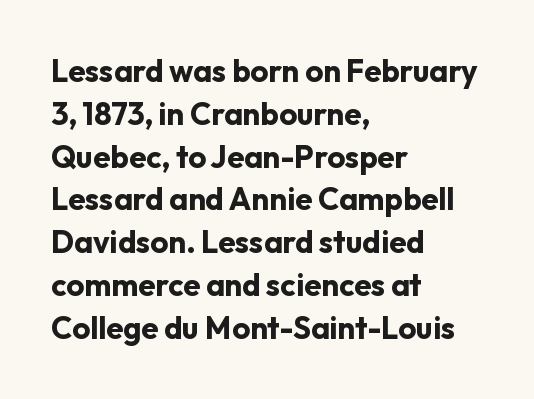
Q: Is the text bold? A: Yes.
Q: Is the text italic (slanted)? A: No, it is upright.
Q: Is the typeface a serif or a sans-serif typeface? A: Sans-serif.
Q: Is the text underlined? A: No.
Q: How is the paragraph aligned? A: Left-aligned.
Q: Is the spacing between letters normal or unusually wide? A: Normal.
Q: Is the spacing between lines tight, normal or loose? A: Normal.
Q: Width (condensed, normal, or wide)? A: Normal.
Q: Stroke contrast? A: Low.
Q: x-height? A: Medium.
Q: Monospaced? A: No.
